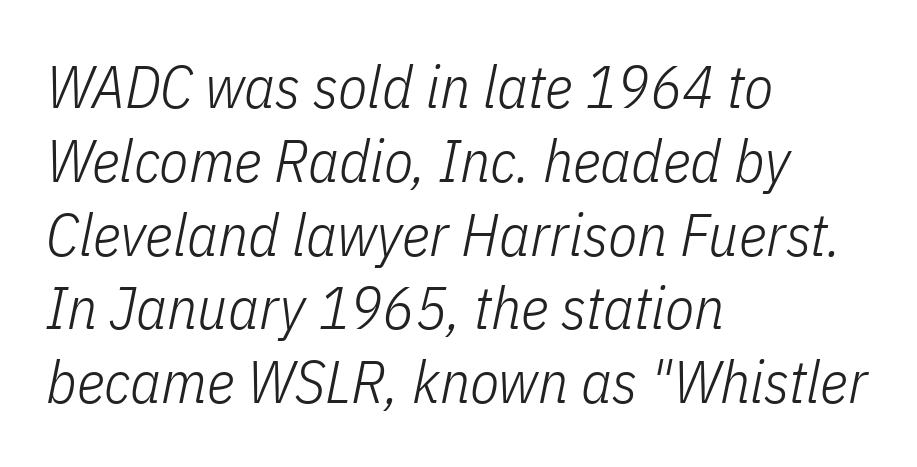
{"italic": "yes", "lean": "right", "slant_degrees": 11, "bold": "no", "weight": "light", "width": "condensed", "stroke_contrast": "low", "x_height": "medium", "monospaced": "no", "underline": "no", "align": "left", "line_spacing_ratio": 1.23, "letter_spacing": "normal", "letter_spacing_em": 0.0, "glyph_px": 60}
